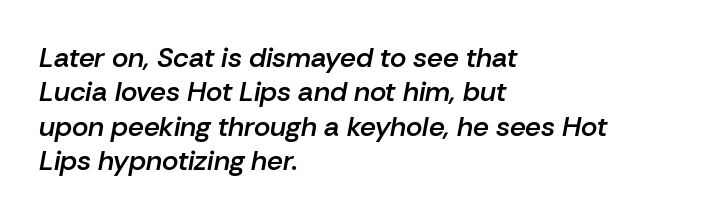
The image shows 28 px semibold type, italic (leaning right); set left-aligned, line spacing 1.23x, normal letter spacing, not underlined; low stroke contrast and a medium x-height.
